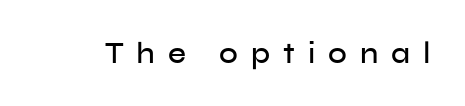
{"serif": "no", "italic": "no", "width": "normal", "stroke_contrast": "low", "x_height": "medium", "monospaced": "no", "underline": "no", "letter_spacing": "wide", "letter_spacing_em": 0.42, "glyph_px": 31}
